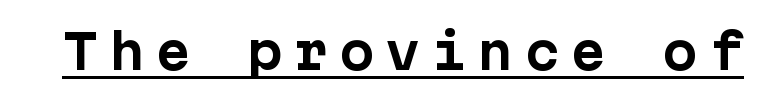
{"serif": "no", "italic": "no", "bold": "yes", "weight": "bold", "width": "normal", "stroke_contrast": "low", "x_height": "medium", "underline": "yes", "letter_spacing": "wide", "letter_spacing_em": 0.23, "glyph_px": 47}
